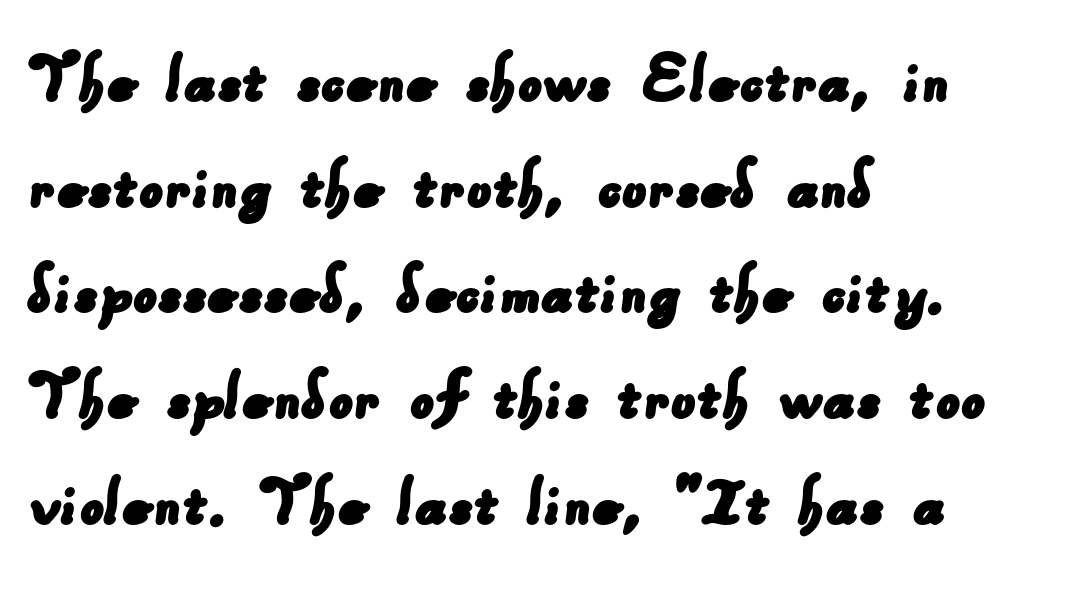
The face used here is proportionally spaced, like ordinary book or web type. This rendering features lettering with no underline. Horizontal alignment here is leftward, the default for most running prose. Each word holds together tightly as a unit, with standard inter-letter gaps. A typesetter would label this face a sans. Students, observe: this is what conventionally led text looks like.
